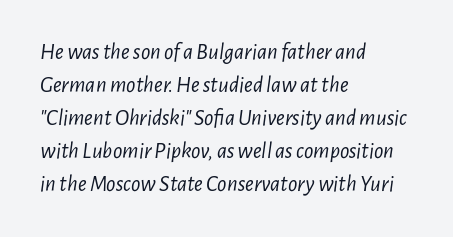
{"italic": "yes", "lean": "right", "slant_degrees": 7, "bold": "no", "underline": "no", "align": "left", "line_spacing": "normal", "line_spacing_ratio": 1.44, "letter_spacing": "normal", "letter_spacing_em": 0.0, "glyph_px": 23}
